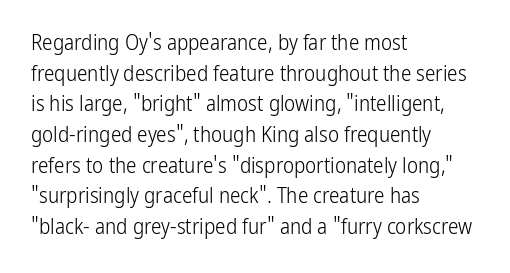
The strip under each line holds only bare page. The lines in this sample share a left origin and differ only in where they stop. The block of text has a typical density, with ordinary space between rows. A typesetter would call this zero additional tracking. Each stroke keeps to a modest, everyday thickness or less. Style check: upright.
